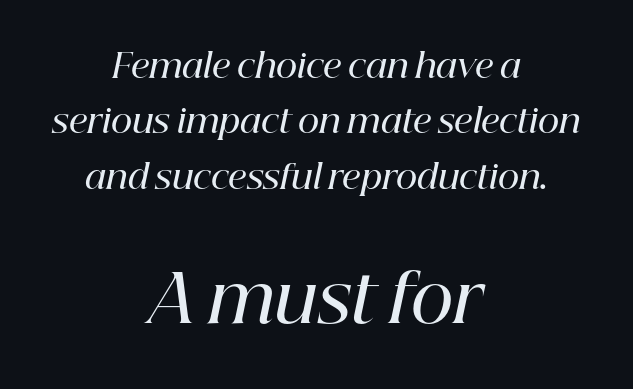
The image shows 66 px semibold serif type, italic (leaning right); set centered, normal line spacing (1.68x), normal letter spacing, not underlined; the second (bottom) block is 2.0x larger; high stroke contrast and a medium x-height.
